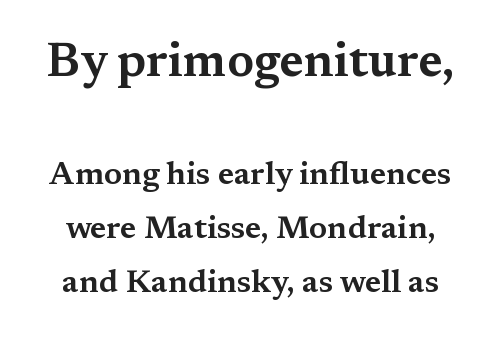
Q: Is the text italic (slanted)? A: No, it is upright.
Q: Is the typeface a serif or a sans-serif typeface? A: Serif.
Q: Is the text underlined? A: No.
Q: Is the spacing between letters normal or unusually wide? A: Normal.
Q: Is the spacing between lines tight, normal or loose? A: Normal.
Q: Which block of text is set in a larger size, the first (top) or the second (bottom)? A: The first (top) one.
Q: Width (condensed, normal, or wide)? A: Wide.
Q: Stroke contrast? A: Medium.
Q: x-height? A: Medium.
Q: Monospaced? A: No.
